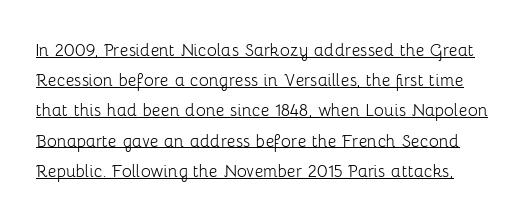
Q: Is the text bold? A: No.
Q: Is the text italic (slanted)? A: No, it is upright.
Q: Is the text underlined? A: Yes.
Q: Is the spacing between letters normal or unusually wide? A: Normal.
Q: Is the spacing between lines tight, normal or loose? A: Normal.
